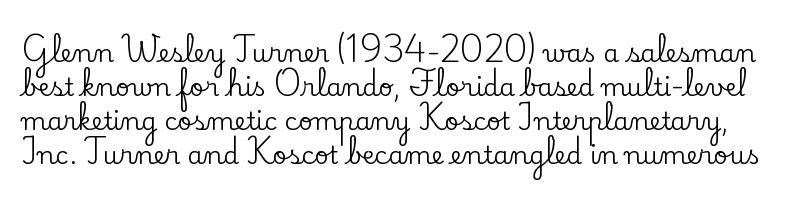
Q: Is the text italic (slanted)? A: No, it is upright.
Q: Is the text underlined? A: No.
Q: Is the spacing between letters normal or unusually wide? A: Normal.
Q: Is the spacing between lines tight, normal or loose? A: Normal.
